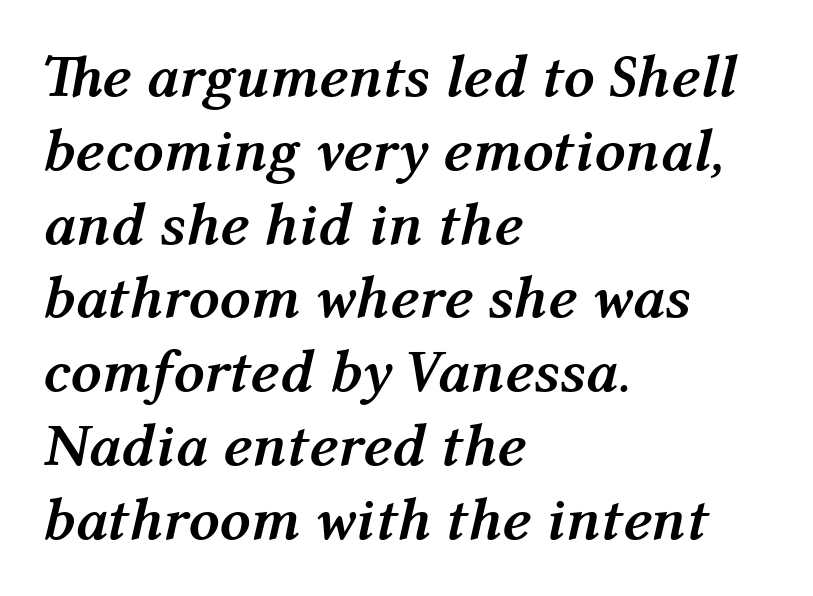
Has an underline been added? It has not. Strokes here are thick enough to call this a true bold. This rendering leaves character spacing at its baseline value. Think of a printed novel: that variable character pitch is what you see here. The whole block is typeset with a tilt. The text block is weighted toward the left margin, trailing off unevenly rightward.
